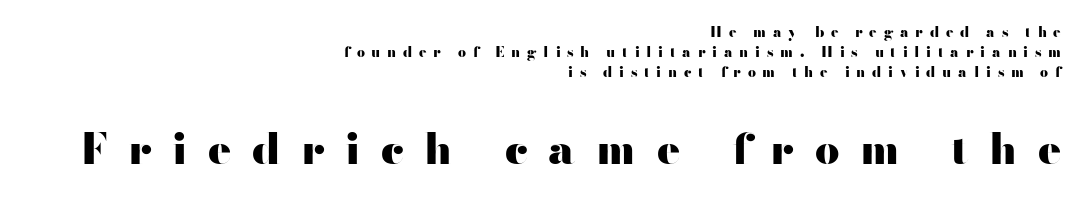
The image shows 43 px heavy, wide type, upright; set right-aligned, normal line spacing (1.43x), unusually wide letter spacing (+0.48 em), not underlined; the second (bottom) block is 3.07x larger; high stroke contrast and a small x-height.
